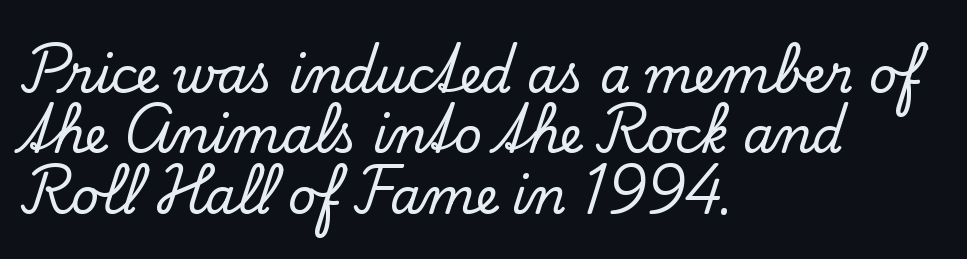
Q: Is the text italic (slanted)? A: Yes.
Q: Is the typeface a serif or a sans-serif typeface? A: Serif.
Q: Is the text underlined? A: No.
Q: How is the paragraph aligned? A: Left-aligned.
Q: Is the spacing between letters normal or unusually wide? A: Normal.
Q: Width (condensed, normal, or wide)? A: Normal.
Q: Stroke contrast? A: Low.
Q: x-height? A: Small.
Q: Monospaced? A: No.
